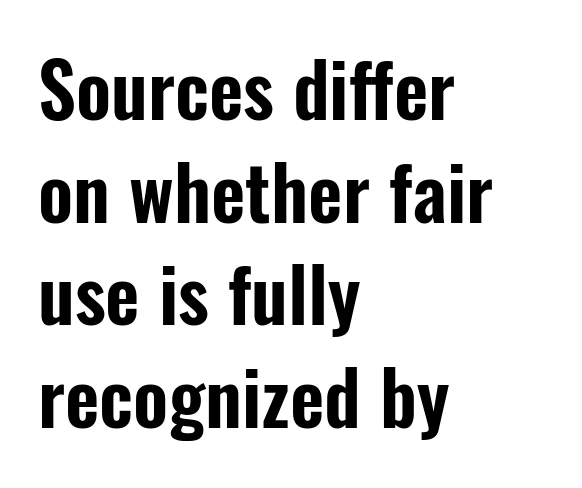
{"serif": "no", "italic": "no", "width": "condensed", "stroke_contrast": "low", "x_height": "medium", "monospaced": "no", "underline": "no", "align": "left", "line_spacing": "normal", "line_spacing_ratio": 1.37, "letter_spacing": "normal", "letter_spacing_em": 0.0, "glyph_px": 75}
